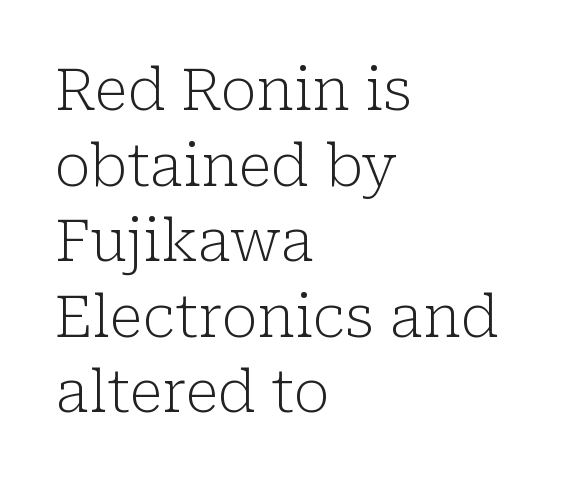
The image shows 59 px light serif type, upright; set left-aligned, normal line spacing (1.28x), normal letter spacing, not underlined; low stroke contrast and a medium x-height.
